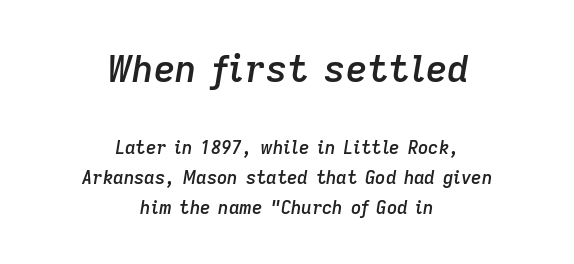
The image shows 37 px semibold type, italic (leaning right); set centered, normal line spacing (1.66x), normal letter spacing, not underlined; the first (top) block is 2.06x larger; low stroke contrast and a medium x-height.
